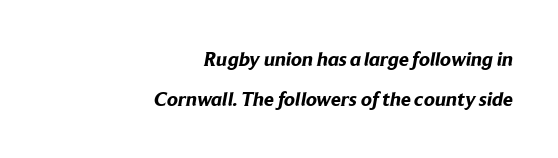
{"bold": "yes", "underline": "no", "align": "right", "line_spacing": "loose", "line_spacing_ratio": 2.01, "letter_spacing": "normal", "letter_spacing_em": 0.0, "glyph_px": 20}
